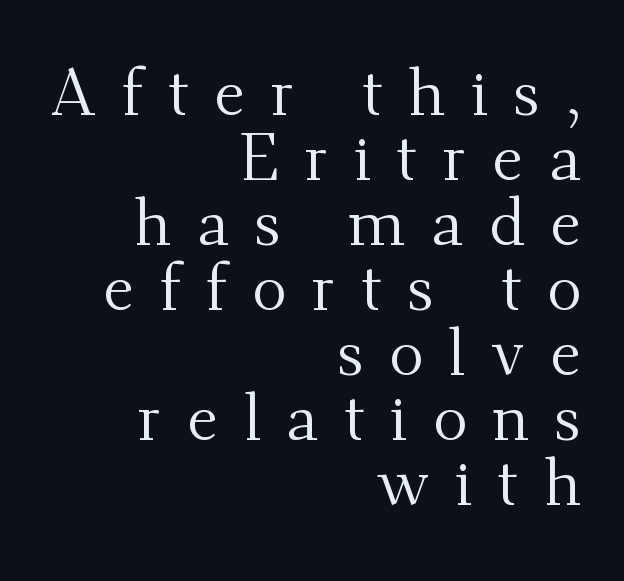
{"serif": "yes", "italic": "no", "bold": "no", "weight": "regular", "width": "normal", "stroke_contrast": "medium", "x_height": "small", "monospaced": "no", "underline": "no", "align": "right", "line_spacing": "tight", "line_spacing_ratio": 1.0, "letter_spacing": "wide", "letter_spacing_em": 0.39, "glyph_px": 65}
